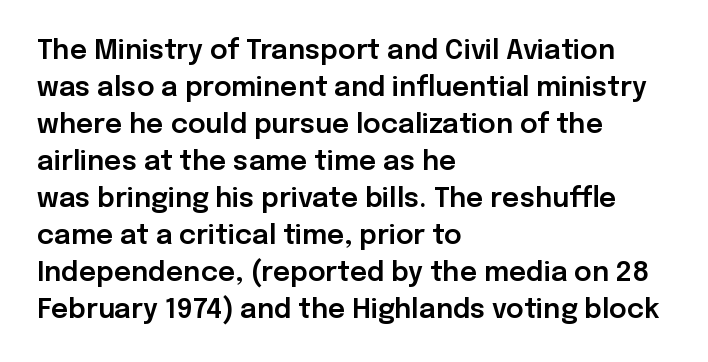
A typesetter would call this zero additional tracking. Notice how descenders clear the ascenders below comfortably — that's standard leading. Ordinary non-slanted type is in use. Letters rest on an invisible, unmarked baseline.
